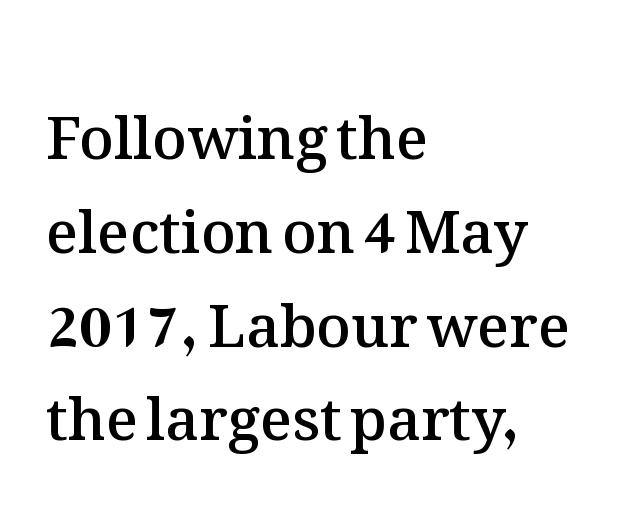
The image shows 59 px semibold type, upright; set left-aligned, normal line spacing (1.59x), normal letter spacing, not underlined; medium stroke contrast and a medium x-height.
